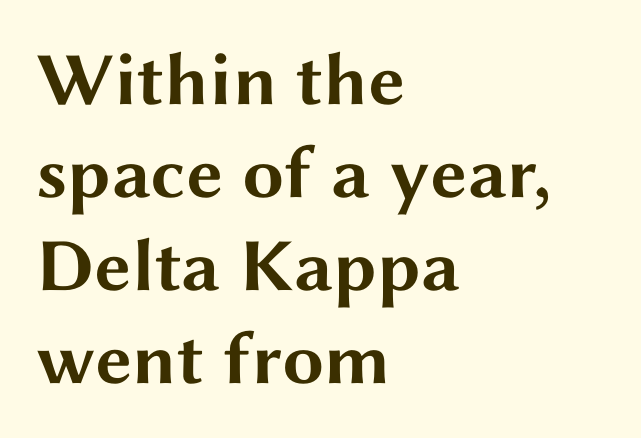
Q: Is the text bold? A: Yes.
Q: Is the text italic (slanted)? A: No, it is upright.
Q: Is the typeface a serif or a sans-serif typeface? A: Sans-serif.
Q: Is the text underlined? A: No.
Q: How is the paragraph aligned? A: Left-aligned.
Q: Is the spacing between letters normal or unusually wide? A: Normal.
Q: Width (condensed, normal, or wide)? A: Wide.
Q: Stroke contrast? A: Medium.
Q: x-height? A: Medium.
Q: Monospaced? A: No.
